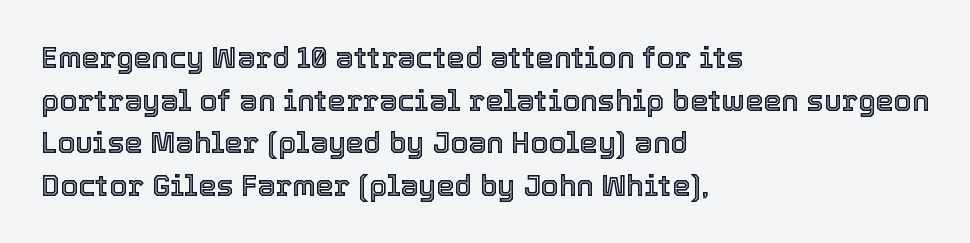
The type is set solid horizontally, with unmodified tracking. Vertical spacing — default. Only glyphs here, with clear space below each row. The lettering holds an erect, upright posture throughout.
